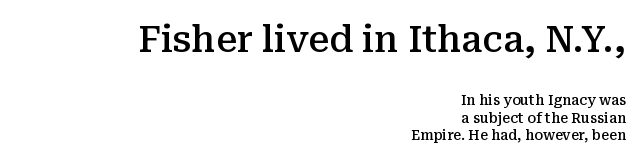
The image shows 37 px semibold serif type, upright; set right-aligned, line spacing 1.24x, normal letter spacing, not underlined; the first (top) block is 2.64x larger; medium stroke contrast and a medium x-height.
